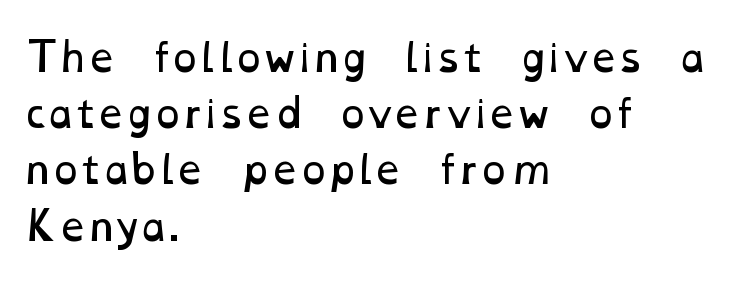
Q: Is the text bold? A: No.
Q: Is the text underlined? A: No.
Q: How is the paragraph aligned? A: Left-aligned.
Q: Is the spacing between letters normal or unusually wide? A: Normal.
Q: Is the spacing between lines tight, normal or loose? A: Normal.
Q: Width (condensed, normal, or wide)? A: Wide.
Q: Stroke contrast? A: Low.
Q: x-height? A: Medium.
Q: Monospaced? A: No.
